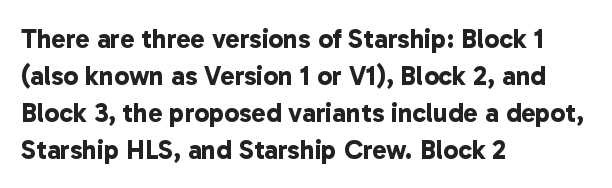
The image shows 27 px bold type; set left-aligned, normal line spacing (1.37x), normal letter spacing, not underlined.
